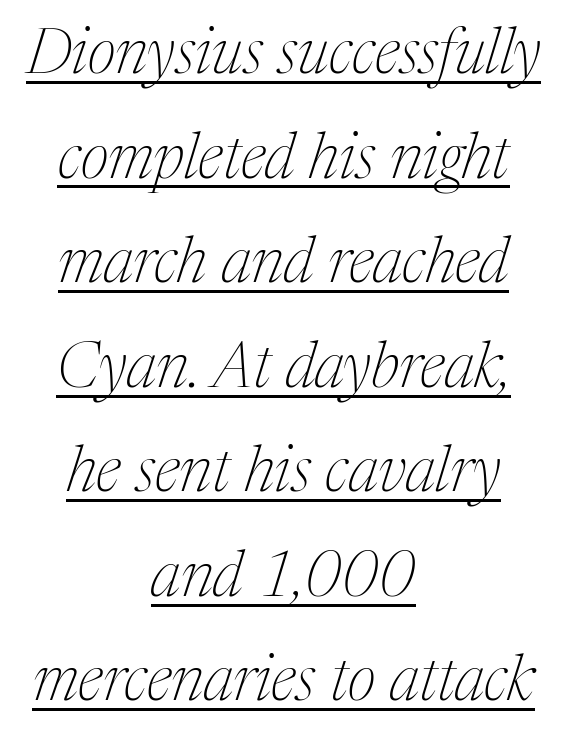
The image shows 63 px thin serif type, italic (leaning right); set centered, normal line spacing (1.66x), normal letter spacing, underlined; medium stroke contrast and a medium x-height.
